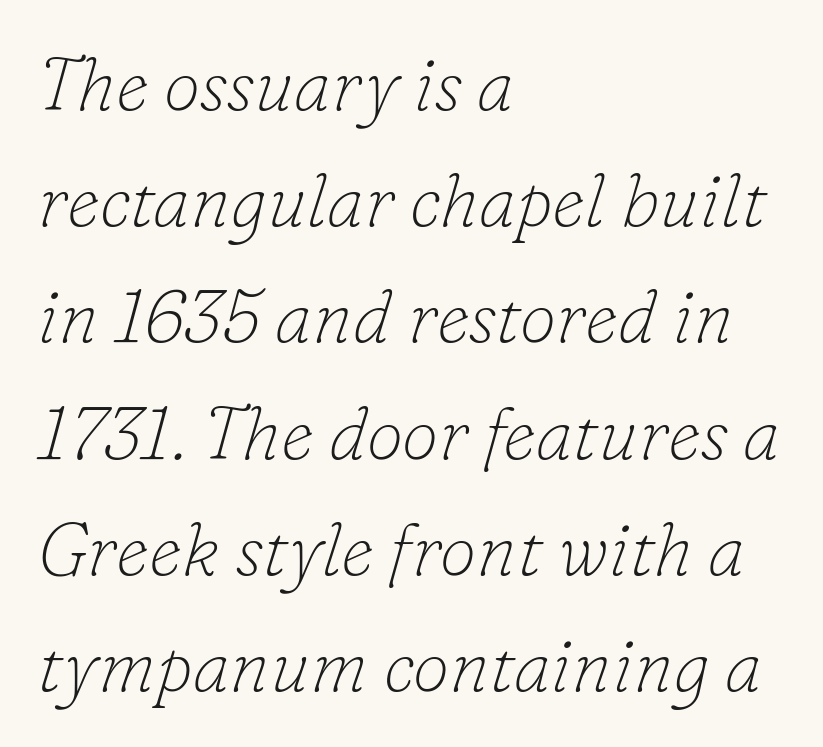
The image shows 74 px thin serif type, italic (leaning right); set left-aligned, normal line spacing (1.57x), normal letter spacing, not underlined; low stroke contrast and a small x-height.
